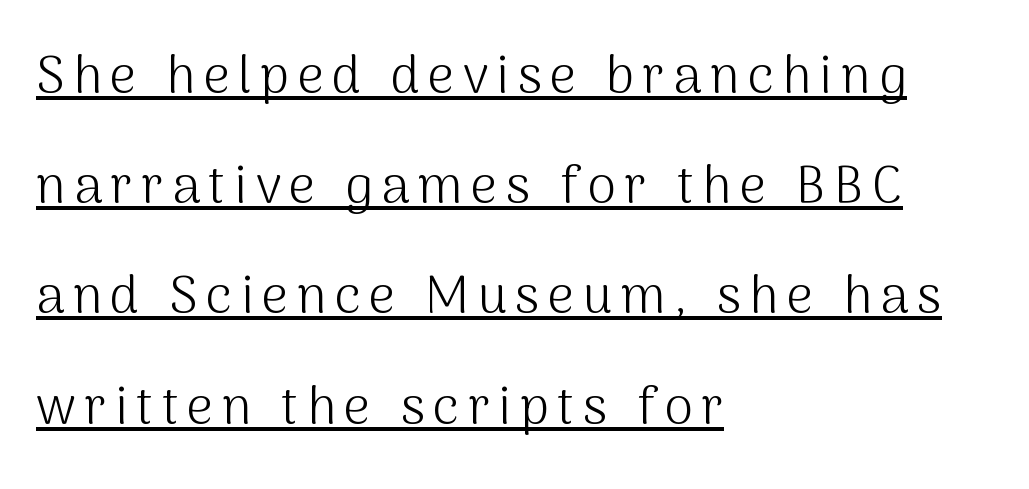
Leftover space on each line is placed entirely after the last word. Each letter's strokes conclude bluntly, with no projecting serifs. Proportional: the letters do not fall into vertical columns. No letter is thick-stroked: the sample isn't bold.
